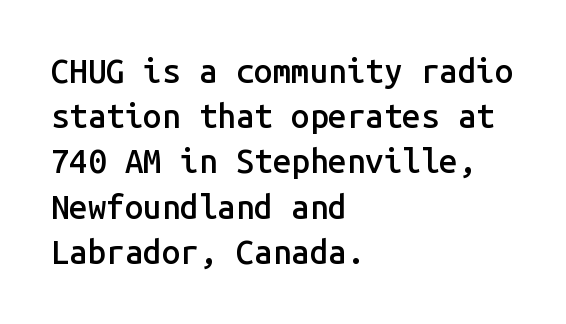
The image shows 33 px semibold sans-serif type, upright, monospaced; set left-aligned, normal line spacing (1.37x), normal letter spacing, not underlined; low stroke contrast and a medium x-height.
